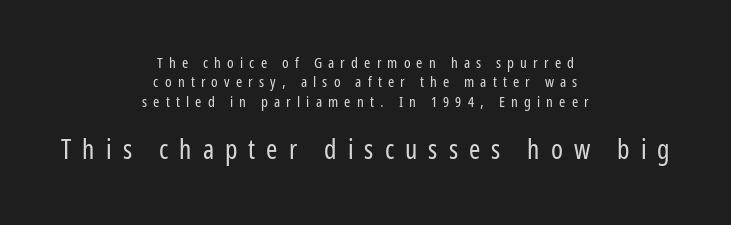
Compared with a flush-left layout, this one balances lines on the center instead. Tracking here is generous; glyphs stand well apart from one another. If you squint, the bottom block still reads clearly — it's the larger of the two. Letters rest on an invisible, unmarked baseline. Tall strokes in this sample are plumb rather than angled. The vertical gap from one line to the next is medium.
